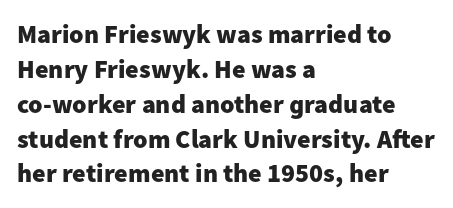
{"italic": "no", "bold": "yes", "underline": "no", "align": "left", "line_spacing": "normal", "line_spacing_ratio": 1.34, "letter_spacing": "normal", "letter_spacing_em": 0.0, "glyph_px": 26}
